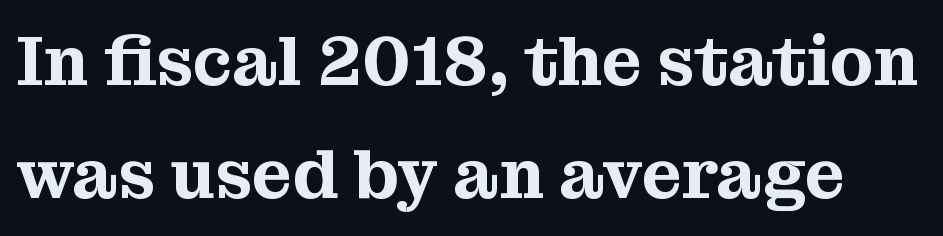
Q: Is the text italic (slanted)? A: No, it is upright.
Q: Is the typeface a serif or a sans-serif typeface? A: Serif.
Q: Is the text underlined? A: No.
Q: Is the spacing between letters normal or unusually wide? A: Normal.
Q: Is the spacing between lines tight, normal or loose? A: Normal.
Q: Width (condensed, normal, or wide)? A: Normal.
Q: Stroke contrast? A: Medium.
Q: x-height? A: Medium.
Q: Monospaced? A: No.
